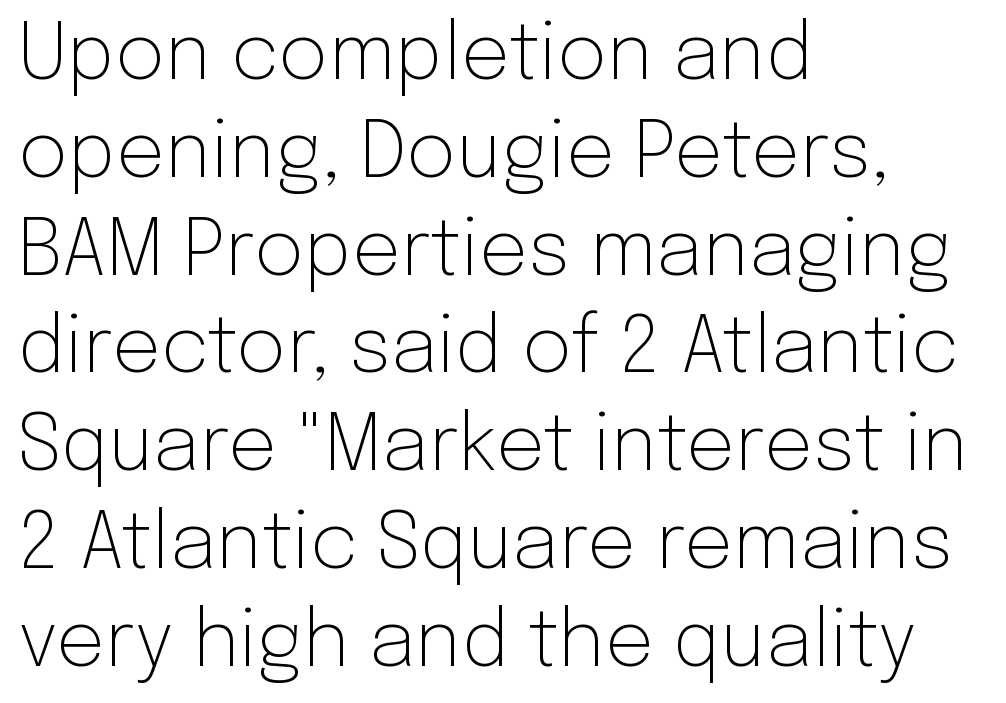
Q: Is the text bold? A: No.
Q: Is the text italic (slanted)? A: No, it is upright.
Q: Is the typeface a serif or a sans-serif typeface? A: Sans-serif.
Q: Is the text underlined? A: No.
Q: How is the paragraph aligned? A: Left-aligned.
Q: Is the spacing between letters normal or unusually wide? A: Normal.
Q: Is the spacing between lines tight, normal or loose? A: Normal.
Q: Width (condensed, normal, or wide)? A: Normal.
Q: Stroke contrast? A: Low.
Q: x-height? A: Medium.
Q: Monospaced? A: No.
